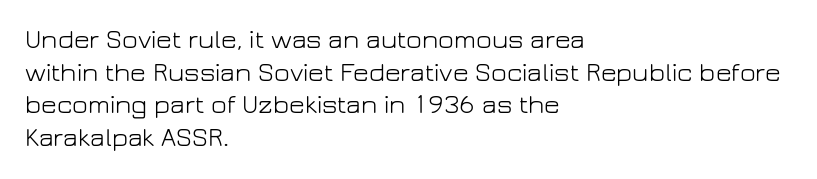
The image shows 27 px text type, upright; set left-aligned, line spacing 1.21x, normal letter spacing, not underlined.
